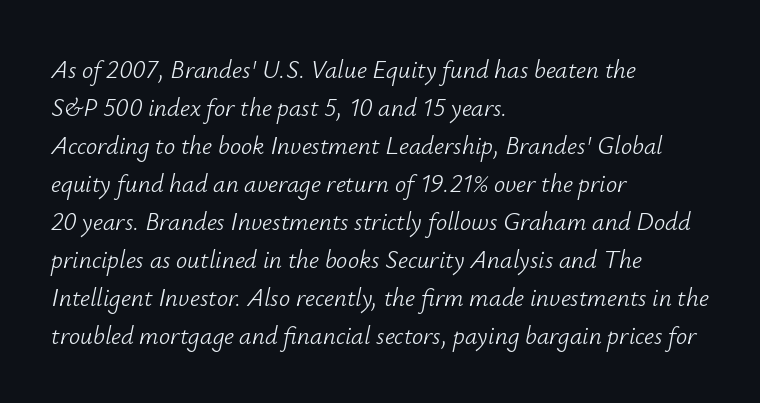
The vertical gap from one line to the next is medium. You could call the tracking neutral — neither tight nor loose. Bare-footed words on every line. Horizontal alignment here is leftward, the default for most running prose. Stems here are at most as thick as an everyday book face. Notice how the stems are inclined rather than vertical — that's the hallmark of italics.
